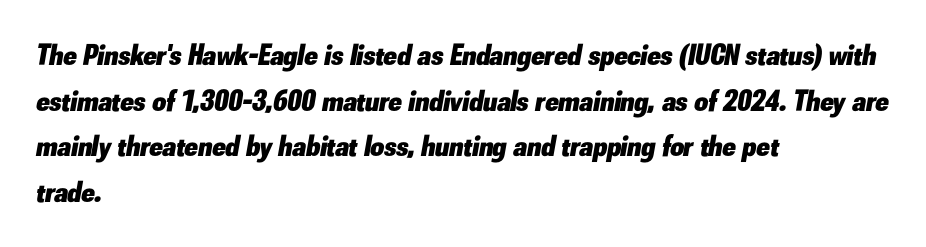
{"italic": "yes", "lean": "right", "slant_degrees": 10, "bold": "yes", "weight": "heavy", "width": "normal", "stroke_contrast": "low", "x_height": "small", "monospaced": "no", "underline": "no", "align": "left", "line_spacing": "normal", "line_spacing_ratio": 1.52, "letter_spacing": "normal", "letter_spacing_em": 0.0, "glyph_px": 30}
